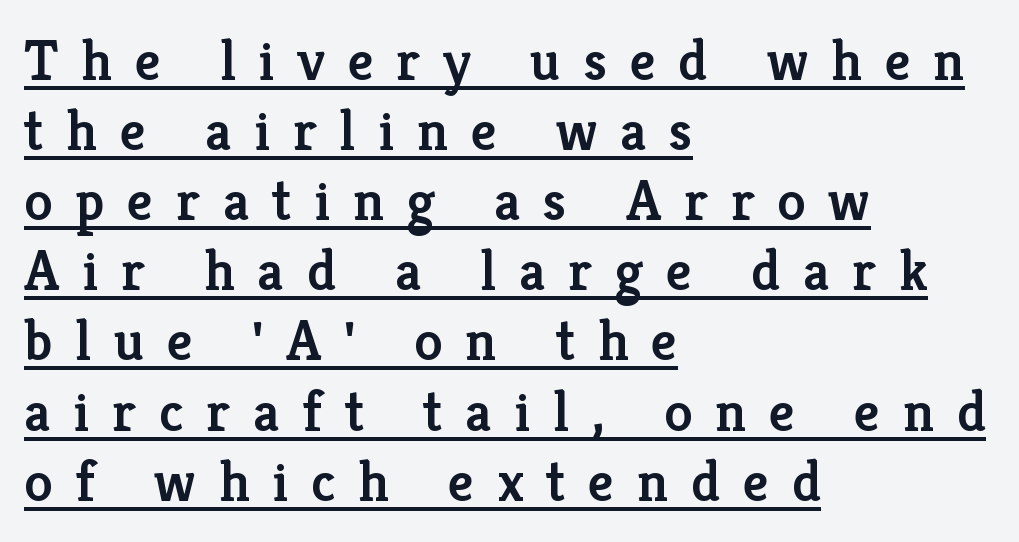
{"serif": "yes", "italic": "no", "bold": "semi", "weight": "semibold", "width": "normal", "stroke_contrast": "low", "x_height": "medium", "monospaced": "no", "underline": "yes", "align": "left", "line_spacing_ratio": 1.23, "letter_spacing": "wide", "letter_spacing_em": 0.4, "glyph_px": 57}
